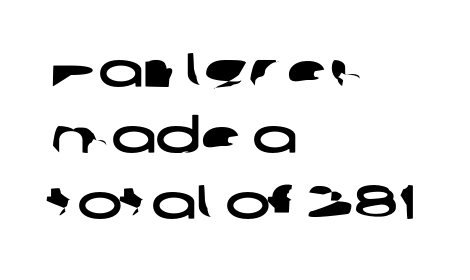
The image shows 48 px wide sans-serif type; set left-aligned, normal line spacing (1.38x), normal letter spacing, not underlined; low stroke contrast and a medium x-height.
